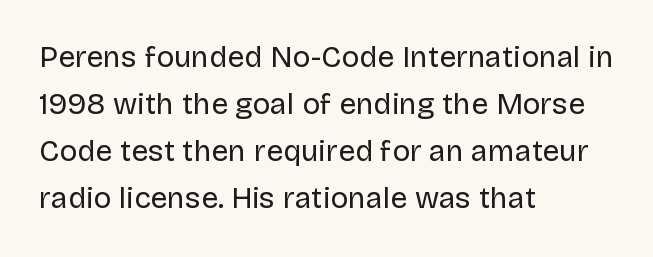
Q: Is the text bold? A: No.
Q: Is the text italic (slanted)? A: No, it is upright.
Q: Is the typeface a serif or a sans-serif typeface? A: Sans-serif.
Q: Is the text underlined? A: No.
Q: How is the paragraph aligned? A: Left-aligned.
Q: Is the spacing between letters normal or unusually wide? A: Normal.
Q: Is the spacing between lines tight, normal or loose? A: Normal.
Q: Width (condensed, normal, or wide)? A: Normal.
Q: Stroke contrast? A: Low.
Q: x-height? A: Large.
Q: Monospaced? A: No.
